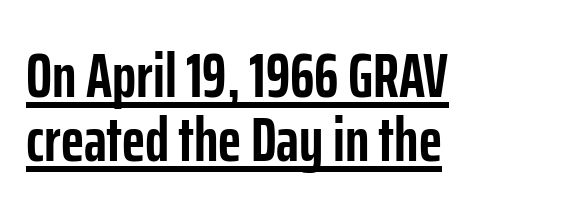
Q: Is the text bold? A: Yes.
Q: Is the text italic (slanted)? A: No, it is upright.
Q: Is the typeface a serif or a sans-serif typeface? A: Sans-serif.
Q: Is the text underlined? A: Yes.
Q: How is the paragraph aligned? A: Left-aligned.
Q: Is the spacing between letters normal or unusually wide? A: Normal.
Q: Is the spacing between lines tight, normal or loose? A: Tight.
Q: Width (condensed, normal, or wide)? A: Condensed.
Q: Stroke contrast? A: Low.
Q: x-height? A: Medium.
Q: Monospaced? A: No.
